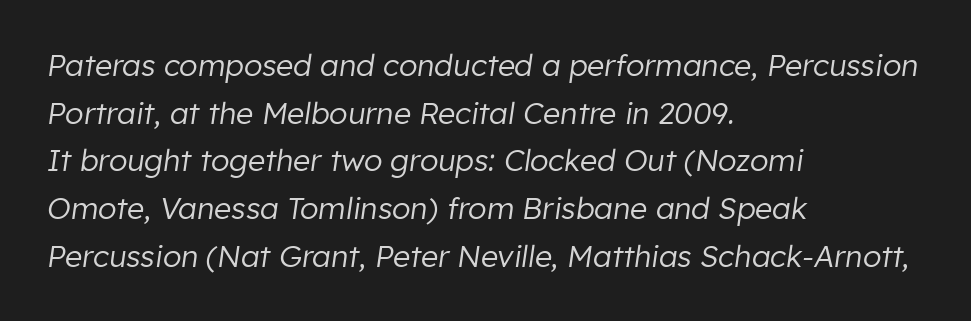
The image shows 30 px regular-weight type, italic (leaning right); set left-aligned, normal line spacing (1.59x), normal letter spacing, not underlined; low stroke contrast and a medium x-height.
